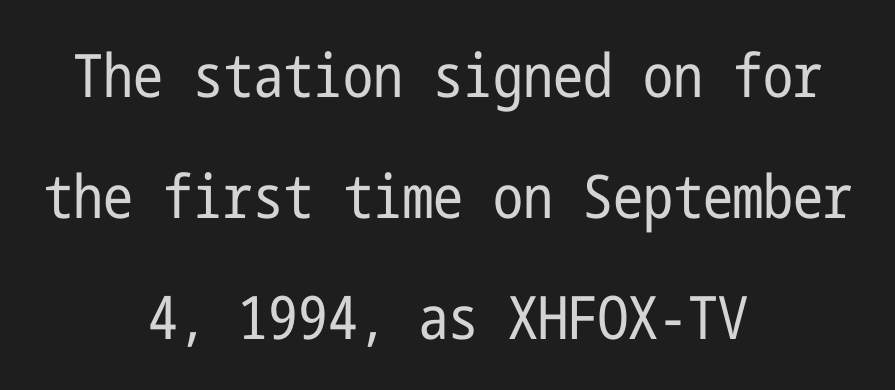
{"serif": "no", "italic": "no", "bold": "no", "weight": "regular", "width": "condensed", "stroke_contrast": "low", "x_height": "medium", "underline": "no", "align": "center", "line_spacing": "loose", "line_spacing_ratio": 2.02, "letter_spacing": "normal", "letter_spacing_em": 0.0, "glyph_px": 60}
